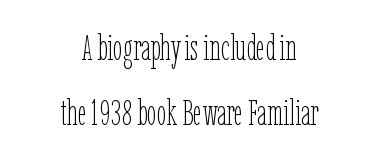
The paragraph has two soft edges and a firm central axis. Characters follow at the spacing the type designer built in. Vertical strokes here are truly vertical. On a weight scale, this lands at 450 or below. The glyphs are unaccompanied by any horizontal stroke below them. A typesetter would call this proportional, since set widths differ per character.
